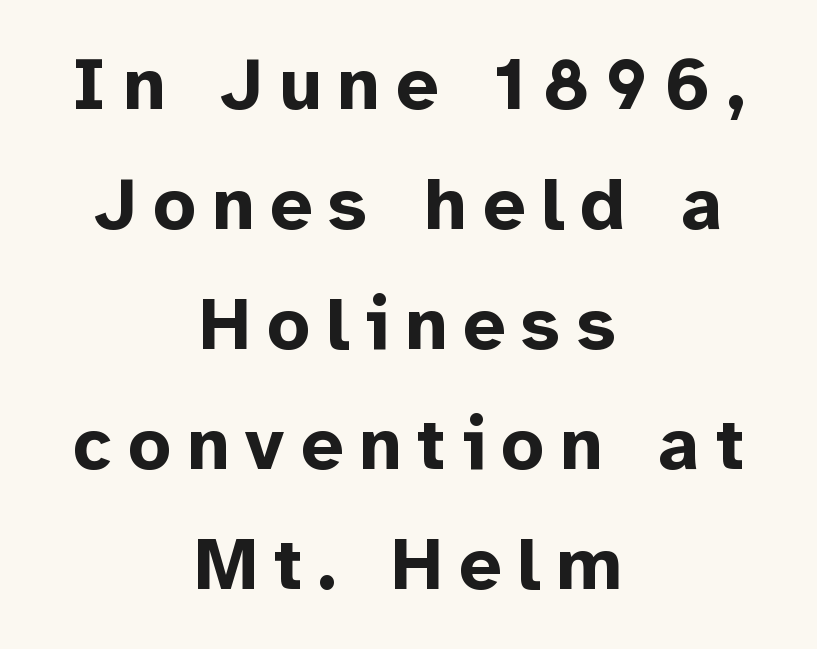
{"serif": "no", "italic": "no", "bold": "yes", "weight": "bold", "width": "normal", "stroke_contrast": "low", "x_height": "medium", "monospaced": "no", "underline": "no", "align": "center", "line_spacing": "normal", "line_spacing_ratio": 1.62, "letter_spacing": "wide", "letter_spacing_em": 0.22, "glyph_px": 74}
